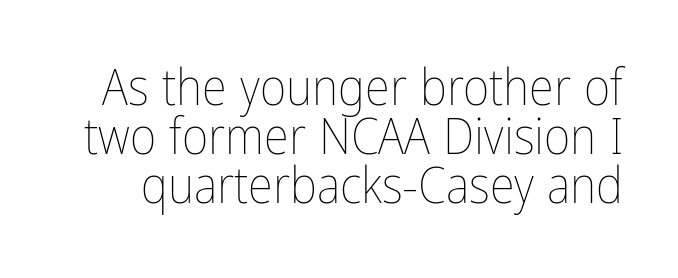
The image shows 51 px thin, condensed type, upright; set tight line spacing (0.96x), normal letter spacing, not underlined; low stroke contrast and a medium x-height.
